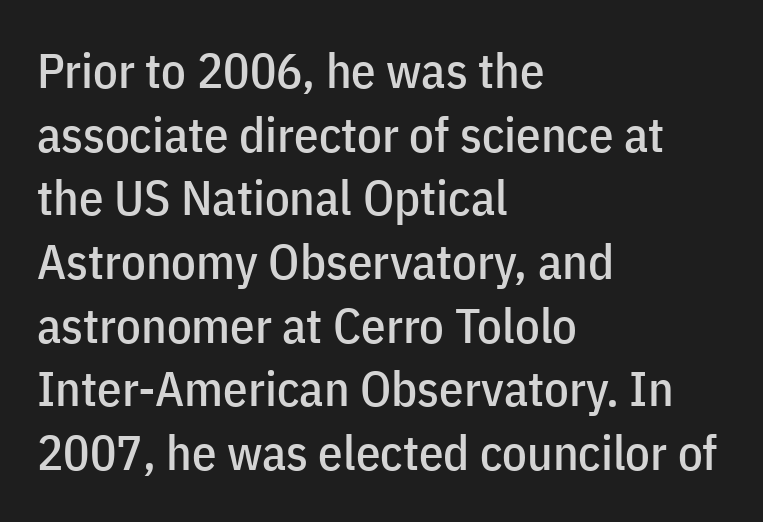
The image shows 49 px condensed sans-serif type, upright; set left-aligned, normal line spacing (1.3x), normal letter spacing, not underlined; low stroke contrast and a medium x-height.
